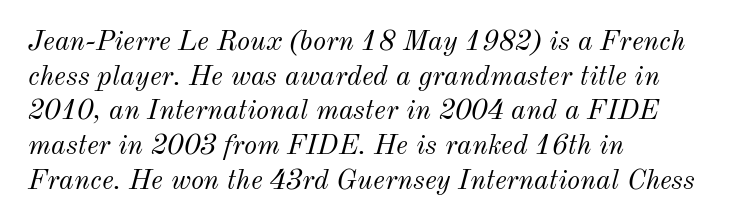
Words appear dense and cohesive because spacing is normal. Type without underlining. Each stroke keeps to a modest, everyday thickness or less. Note the varied advance widths — an 'i' is clearly narrower than an 'm'. Which margin do the lines hug? The left one — the right edge is uneven. The whole block is typeset with a tilt.
